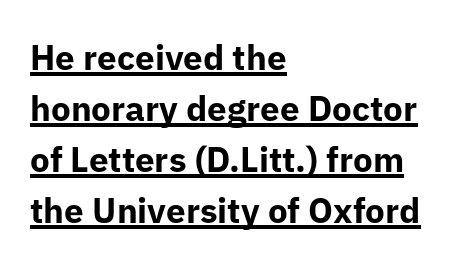
The image shows 35 px bold sans-serif type, upright; set left-aligned, normal line spacing (1.46x), normal letter spacing, underlined; low stroke contrast and a medium x-height.
